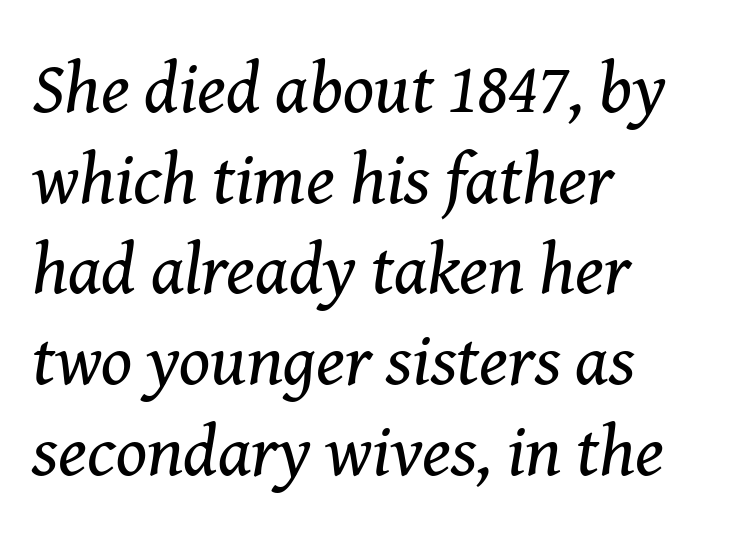
The image shows 72 px regular-weight serif type, italic (leaning right); set left-aligned, normal line spacing (1.26x), normal letter spacing, not underlined; medium stroke contrast and a medium x-height.
